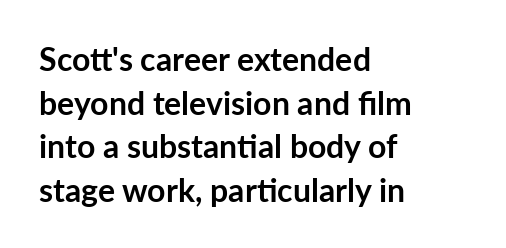
The image shows 32 px semibold sans-serif type, upright; set left-aligned, normal line spacing (1.36x), normal letter spacing, not underlined; low stroke contrast and a medium x-height.
